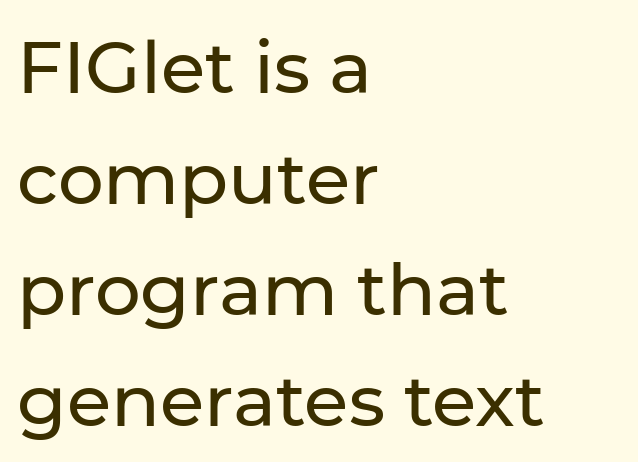
Q: Is the text italic (slanted)? A: No, it is upright.
Q: Is the typeface a serif or a sans-serif typeface? A: Sans-serif.
Q: Is the text underlined? A: No.
Q: How is the paragraph aligned? A: Left-aligned.
Q: Is the spacing between letters normal or unusually wide? A: Normal.
Q: Is the spacing between lines tight, normal or loose? A: Normal.
Q: Width (condensed, normal, or wide)? A: Normal.
Q: Stroke contrast? A: Low.
Q: x-height? A: Medium.
Q: Monospaced? A: No.
